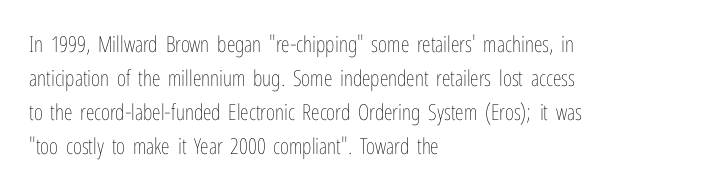
The image shows 22 px text type, upright; set left-aligned, normal line spacing (1.54x), normal letter spacing, not underlined.
